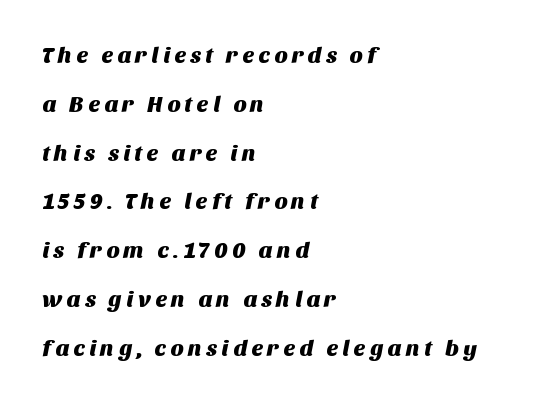
One glance says open: line gaps are wider than usual. Unmarked baselines from the first word to the last. Line starts are locked; line ends wander.
